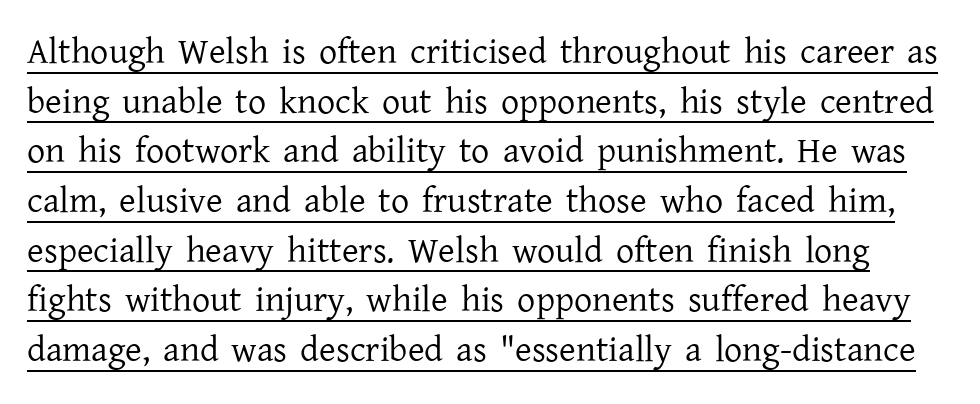
{"serif": "yes", "italic": "no", "bold": "no", "weight": "regular", "width": "normal", "stroke_contrast": "low", "x_height": "medium", "monospaced": "no", "underline": "yes", "line_spacing": "normal", "line_spacing_ratio": 1.38, "letter_spacing": "normal", "letter_spacing_em": 0.0, "glyph_px": 36}
